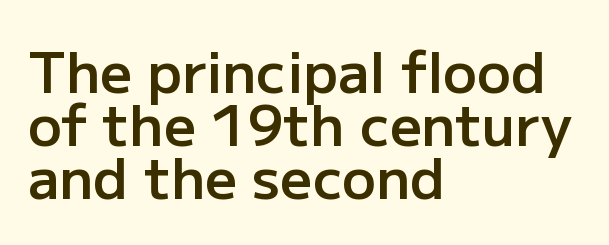
{"serif": "no", "italic": "no", "bold": "semi", "weight": "semibold", "width": "normal", "stroke_contrast": "low", "x_height": "medium", "monospaced": "no", "underline": "no", "align": "left", "line_spacing": "tight", "line_spacing_ratio": 0.95, "letter_spacing": "normal", "letter_spacing_em": 0.0, "glyph_px": 56}
